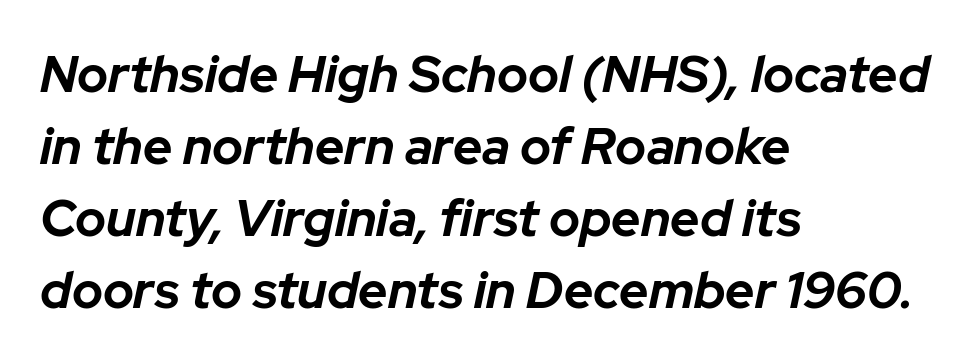
The image shows 51 px bold type, italic (leaning right); set left-aligned, normal line spacing (1.41x), normal letter spacing, not underlined; low stroke contrast and a medium x-height.
